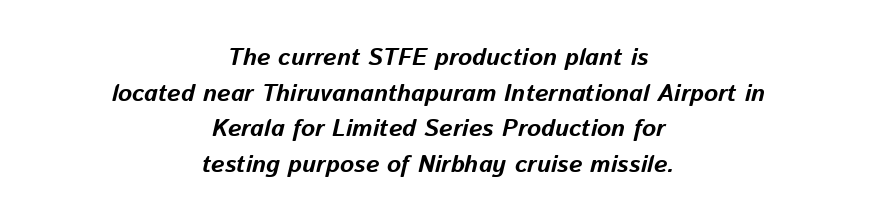
{"italic": "yes", "lean": "right", "slant_degrees": 13, "bold": "yes", "underline": "no", "align": "center", "line_spacing": "normal", "line_spacing_ratio": 1.48, "letter_spacing": "normal", "letter_spacing_em": 0.0, "glyph_px": 24}
